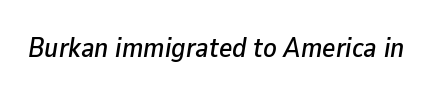
{"italic": "yes", "lean": "right", "slant_degrees": 9, "width": "normal", "stroke_contrast": "low", "x_height": "medium", "monospaced": "no", "underline": "no", "letter_spacing": "normal", "letter_spacing_em": 0.0, "glyph_px": 28}
